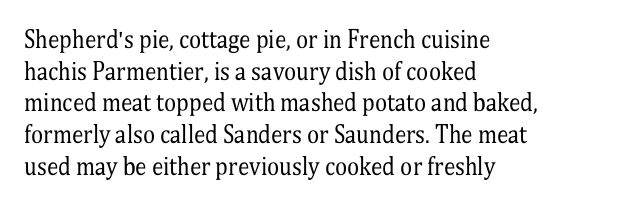
{"italic": "no", "bold": "no", "underline": "no", "align": "left", "line_spacing": "normal", "line_spacing_ratio": 1.38, "letter_spacing": "normal", "letter_spacing_em": 0.0, "glyph_px": 23}
